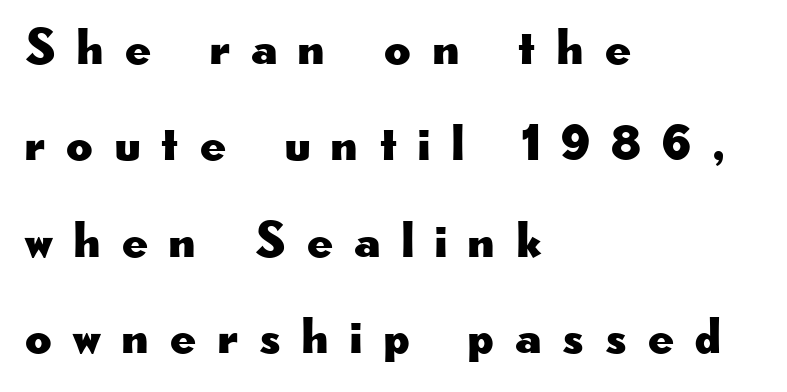
Q: Is the text italic (slanted)? A: No, it is upright.
Q: Is the typeface a serif or a sans-serif typeface? A: Sans-serif.
Q: Is the text underlined? A: No.
Q: How is the paragraph aligned? A: Left-aligned.
Q: Is the spacing between letters normal or unusually wide? A: Unusually wide.
Q: Width (condensed, normal, or wide)? A: Wide.
Q: Stroke contrast? A: Low.
Q: x-height? A: Small.
Q: Monospaced? A: No.
